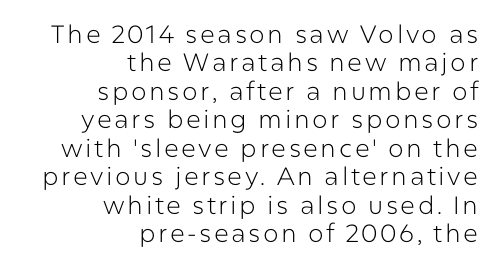
Q: Is the text bold? A: No.
Q: Is the text italic (slanted)? A: No, it is upright.
Q: Is the text underlined? A: No.
Q: How is the paragraph aligned? A: Right-aligned.
Q: Is the spacing between lines tight, normal or loose? A: Tight.
